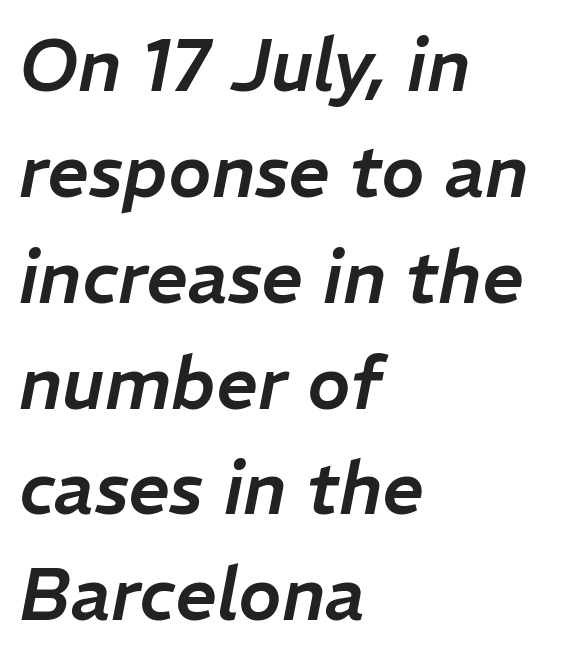
Nothing unusual about the tracking: characters are spaced as the font intends. The rag falls on the right side of this text block. The passage shown is typed in a proportional face where columns would drift. The foot of each line stays bare and open.
